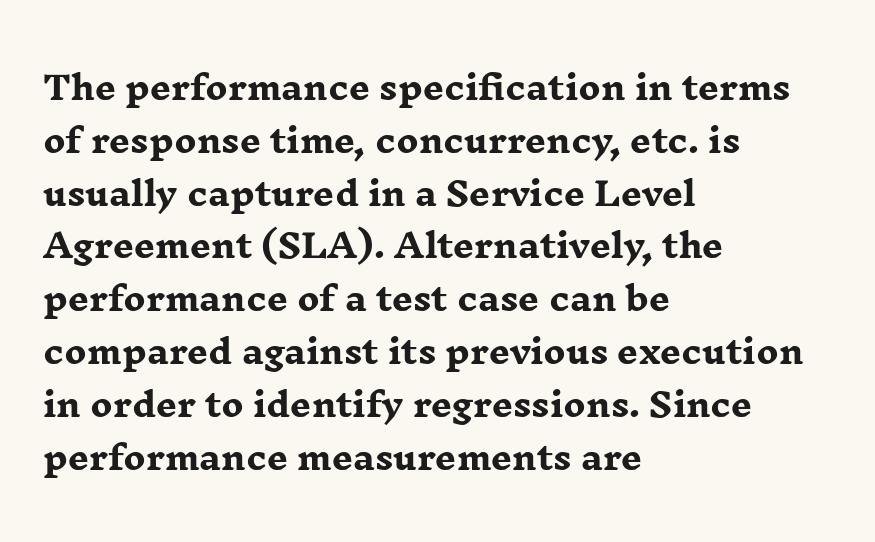
The image shows 33 px heavy, wide serif type, upright; set left-aligned, normal line spacing (1.6x), normal letter spacing, not underlined; low stroke contrast and a medium x-height.
